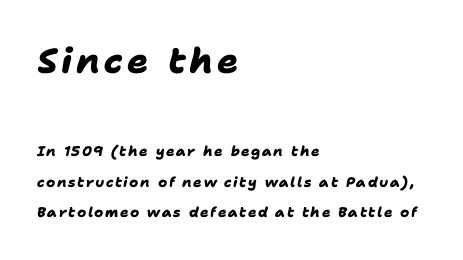
{"serif": "no", "bold": "yes", "weight": "heavy", "width": "normal", "stroke_contrast": "low", "x_height": "medium", "monospaced": "no", "underline": "no", "align": "left", "line_spacing": "loose", "line_spacing_ratio": 2.18, "larger_block": "first", "size_ratio": 2.5, "glyph_px": 35}
